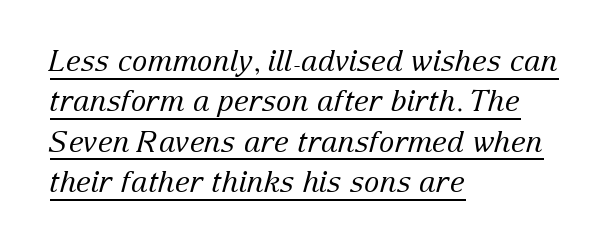
Little horizontal feet cap the strokes, marking this as serif type. A typesetter would call this proportional, since set widths differ per character. Vertical spacing — default. The passage shown is not bold in any degree.
